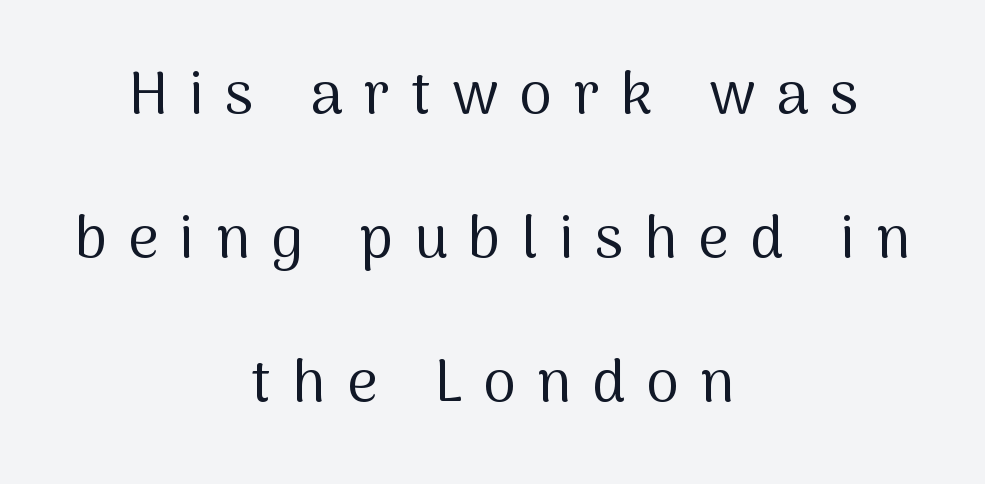
Caption: expanded tracking, letters set apart. Ink coverage per letter is moderate at most. The compositor balanced each line on the midline. Beneath every word, the page is bare. The rendering uses natural spacing where letterforms have individual widths.
